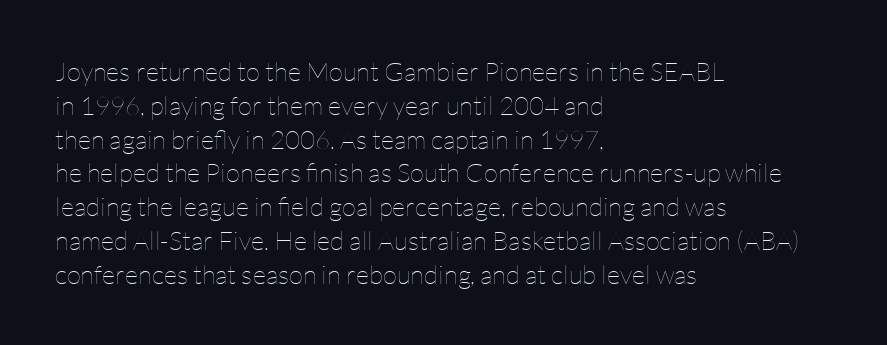
Descenders are the only things crossing below the line. Vertical strokes here are truly vertical. Compared with typical paragraphs, the rows here are spaced about the same. The setting favours the left margin, as ordinary paragraphs usually do.
